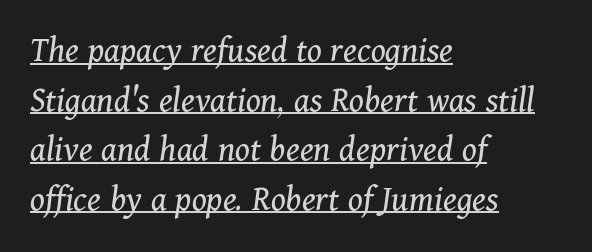
Q: Is the text bold? A: No.
Q: Is the text italic (slanted)? A: Yes, it leans right by about 11 degrees.
Q: Is the typeface a serif or a sans-serif typeface? A: Serif.
Q: Is the text underlined? A: Yes.
Q: How is the paragraph aligned? A: Left-aligned.
Q: Is the spacing between letters normal or unusually wide? A: Normal.
Q: Is the spacing between lines tight, normal or loose? A: Normal.
Q: Width (condensed, normal, or wide)? A: Normal.
Q: Stroke contrast? A: Medium.
Q: x-height? A: Medium.
Q: Monospaced? A: No.
